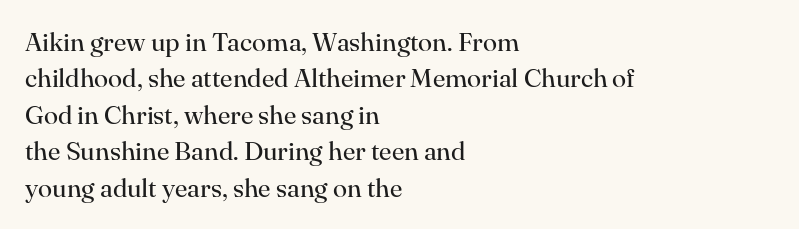
Q: Is the text bold? A: No.
Q: Is the text italic (slanted)? A: No, it is upright.
Q: Is the text underlined? A: No.
Q: How is the paragraph aligned? A: Left-aligned.
Q: Is the spacing between letters normal or unusually wide? A: Normal.
Q: Is the spacing between lines tight, normal or loose? A: Normal.
